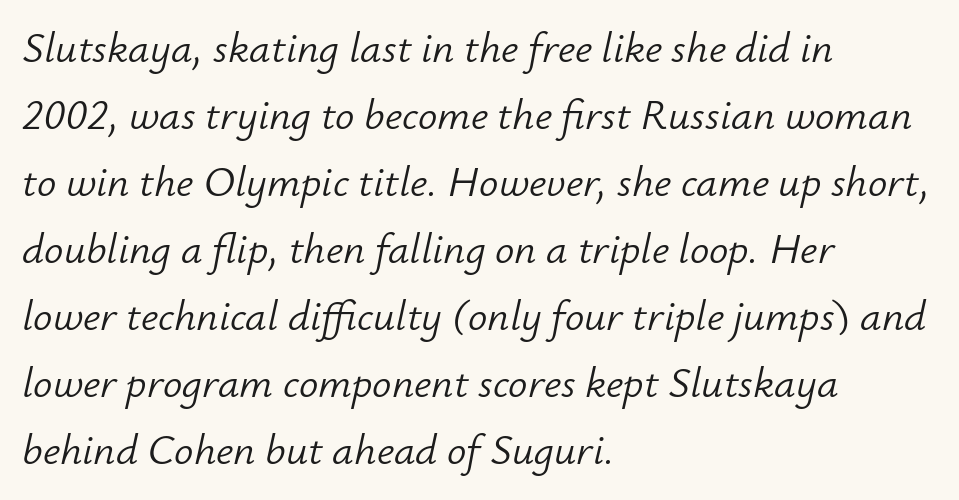
Q: Is the text bold? A: No.
Q: Is the text italic (slanted)? A: Yes, it leans right by about 12 degrees.
Q: Is the text underlined? A: No.
Q: How is the paragraph aligned? A: Left-aligned.
Q: Is the spacing between letters normal or unusually wide? A: Normal.
Q: Is the spacing between lines tight, normal or loose? A: Normal.
Q: Width (condensed, normal, or wide)? A: Normal.
Q: Stroke contrast? A: Low.
Q: x-height? A: Small.
Q: Monospaced? A: No.
